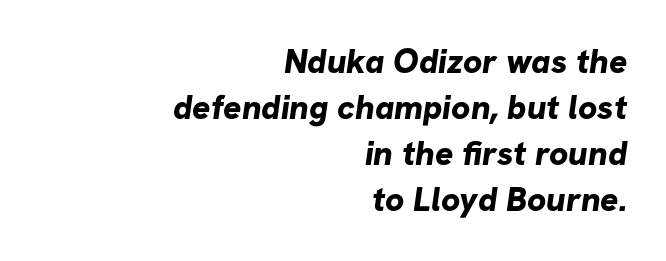
The image shows 34 px bold sans-serif type; set right-aligned, normal line spacing (1.35x), normal letter spacing, not underlined; low stroke contrast and a medium x-height.
